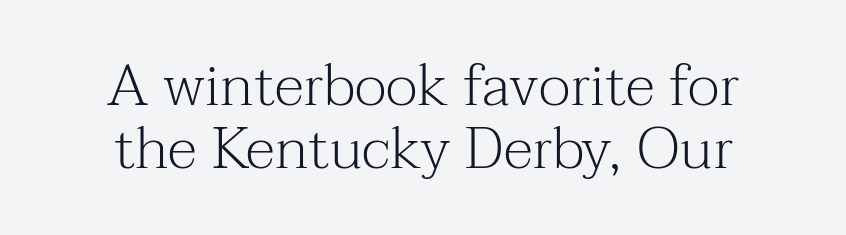
Reading down the block, each line starts at a different indent, mirrored at its end. Is this a fixed-width face? No — the glyphs have proportional, varying widths. The typesetting does not lean heavy: it is not bold. Regarding serifs, this sample has them. Anything drawn beneath the words? Only blank space. Tracking value appears to be zero — textbook default spacing.
